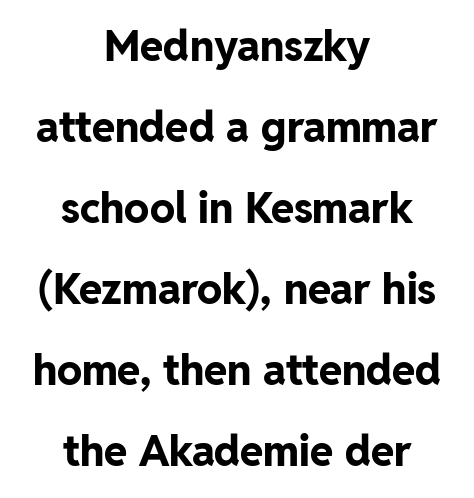
Q: Is the text bold? A: Yes.
Q: Is the text italic (slanted)? A: No, it is upright.
Q: Is the typeface a serif or a sans-serif typeface? A: Sans-serif.
Q: Is the text underlined? A: No.
Q: How is the paragraph aligned? A: Centered.
Q: Is the spacing between letters normal or unusually wide? A: Normal.
Q: Is the spacing between lines tight, normal or loose? A: Loose.
Q: Width (condensed, normal, or wide)? A: Normal.
Q: Stroke contrast? A: Low.
Q: x-height? A: Medium.
Q: Monospaced? A: No.
